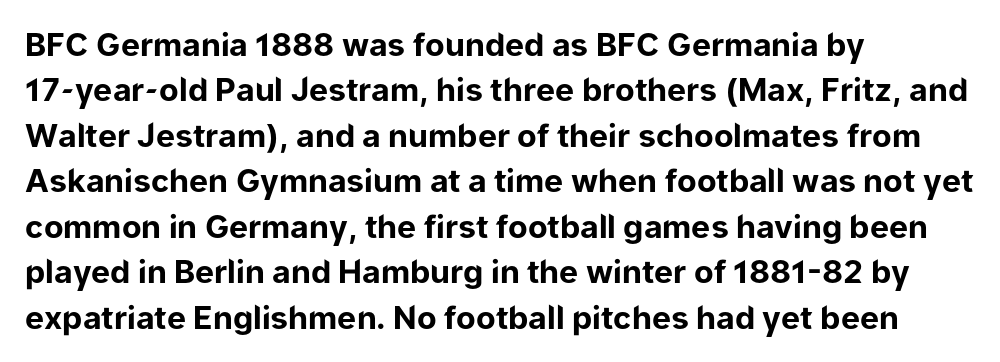
The image shows 32 px bold sans-serif type, upright; set left-aligned, normal line spacing (1.42x), normal letter spacing, not underlined; low stroke contrast and a medium x-height.
